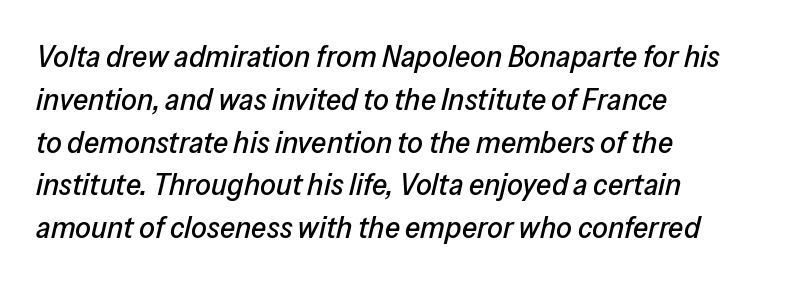
Q: Is the text italic (slanted)? A: Yes, it leans right by about 13 degrees.
Q: Is the text underlined? A: No.
Q: How is the paragraph aligned? A: Left-aligned.
Q: Is the spacing between letters normal or unusually wide? A: Normal.
Q: Is the spacing between lines tight, normal or loose? A: Normal.
Q: Width (condensed, normal, or wide)? A: Normal.
Q: Stroke contrast? A: Low.
Q: x-height? A: Medium.
Q: Monospaced? A: No.
